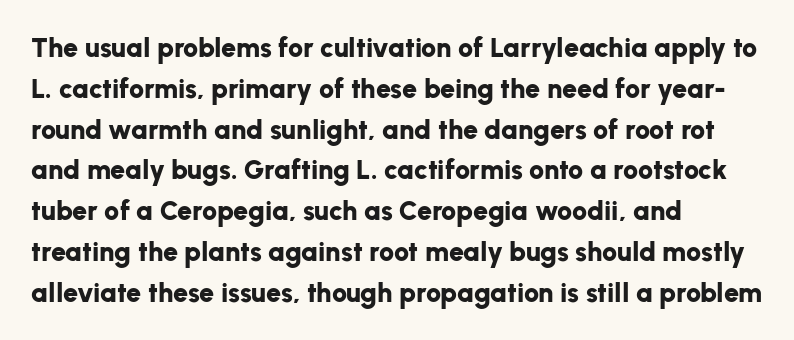
This is the regular roman posture of the typeface. Regarding leading, the lines here are spaced in the standard way. Heft: maximum for text — a bold. The specimen omits any rule beneath the text block's lines.
